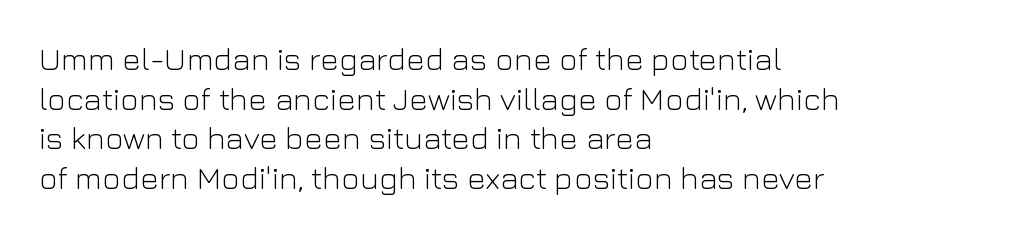
{"serif": "no", "italic": "no", "bold": "no", "weight": "light", "width": "normal", "stroke_contrast": "low", "x_height": "medium", "monospaced": "no", "underline": "no", "align": "left", "line_spacing_ratio": 1.24, "letter_spacing": "normal", "letter_spacing_em": 0.0, "glyph_px": 32}
